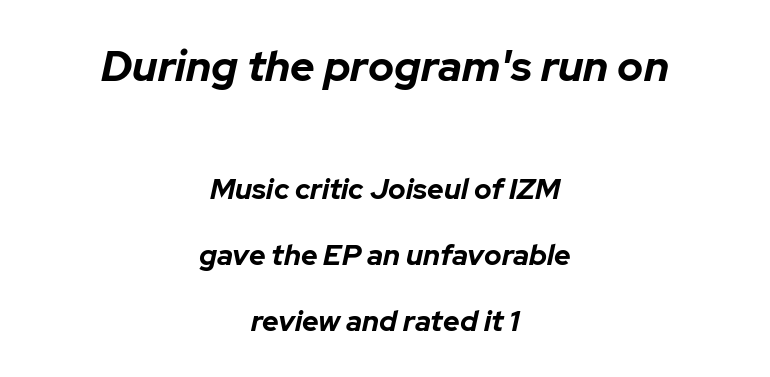
{"italic": "yes", "lean": "right", "slant_degrees": 12, "bold": "yes", "weight": "bold", "width": "normal", "stroke_contrast": "low", "x_height": "medium", "monospaced": "no", "underline": "no", "align": "center", "line_spacing": "loose", "line_spacing_ratio": 2.27, "letter_spacing": "normal", "letter_spacing_em": 0.0, "larger_block": "first", "size_ratio": 1.48, "glyph_px": 43}
